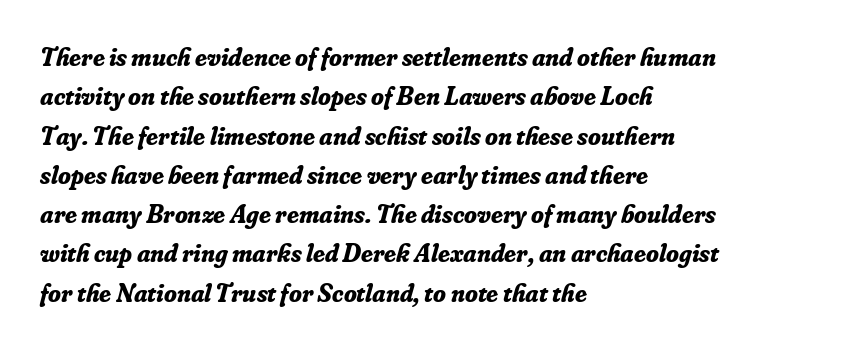
{"italic": "yes", "lean": "right", "slant_degrees": 16, "bold": "yes", "underline": "no", "align": "left", "line_spacing": "normal", "line_spacing_ratio": 1.51, "letter_spacing": "normal", "letter_spacing_em": 0.0, "glyph_px": 26}
